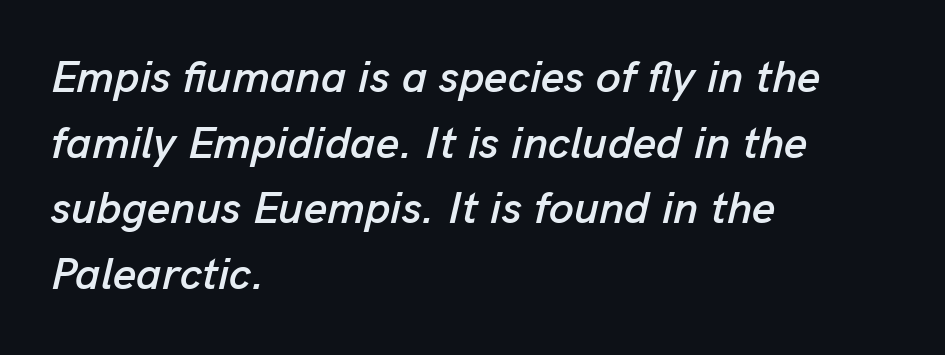
Q: Is the text italic (slanted)? A: Yes, it leans right by about 13 degrees.
Q: Is the text underlined? A: No.
Q: How is the paragraph aligned? A: Left-aligned.
Q: Is the spacing between letters normal or unusually wide? A: Normal.
Q: Is the spacing between lines tight, normal or loose? A: Normal.
Q: Width (condensed, normal, or wide)? A: Normal.
Q: Stroke contrast? A: Low.
Q: x-height? A: Medium.
Q: Monospaced? A: No.
